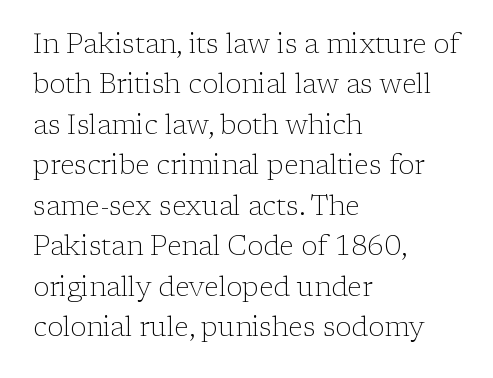
{"italic": "no", "bold": "no", "underline": "no", "align": "left", "line_spacing": "normal", "line_spacing_ratio": 1.5, "letter_spacing": "normal", "letter_spacing_em": 0.0, "glyph_px": 27}
